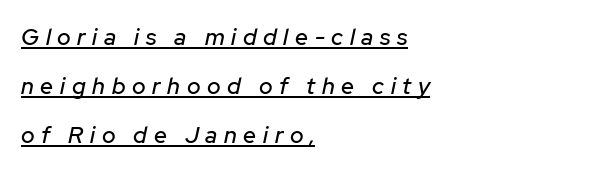
Inter-character spacing is expanded well beyond the font's built-in metrics. Reading down the column, the eye jumps a long way to each next line. Visually the block forms a straight wall on the left and a jagged coastline on the right. The rendering uses the underline text-decoration. The typography opts for an oblique posture over an upright one.
